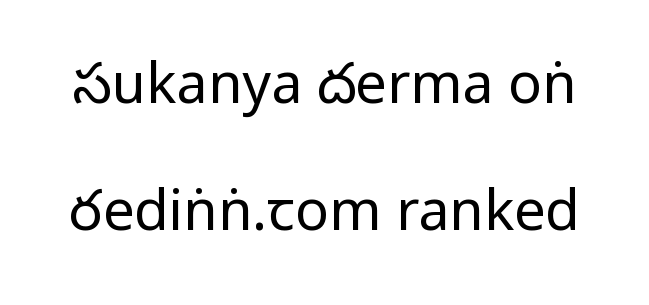
The image shows 56 px regular-weight, condensed sans-serif type, upright; set loose line spacing (2.27x), normal letter spacing, not underlined; low stroke contrast.
